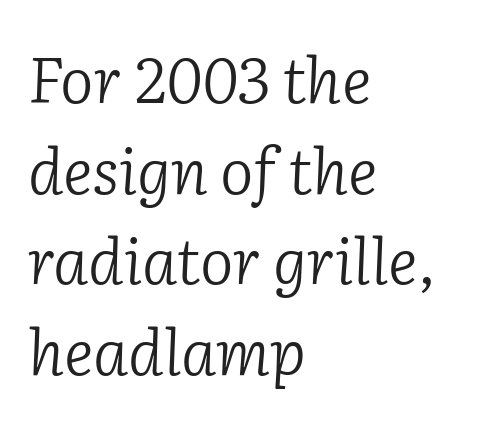
Q: Is the text bold? A: No.
Q: Is the text italic (slanted)? A: Yes, it leans right by about 2 degrees.
Q: Is the typeface a serif or a sans-serif typeface? A: Serif.
Q: Is the text underlined? A: No.
Q: How is the paragraph aligned? A: Left-aligned.
Q: Is the spacing between letters normal or unusually wide? A: Normal.
Q: Is the spacing between lines tight, normal or loose? A: Normal.
Q: Width (condensed, normal, or wide)? A: Normal.
Q: Stroke contrast? A: Low.
Q: x-height? A: Medium.
Q: Monospaced? A: No.
